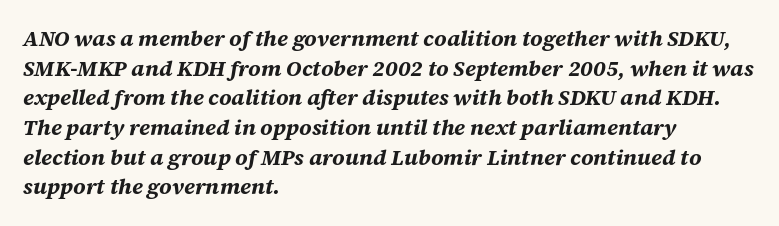
{"italic": "yes", "lean": "right", "slant_degrees": 12, "bold": "yes", "underline": "no", "align": "left", "line_spacing": "normal", "line_spacing_ratio": 1.35, "letter_spacing": "normal", "letter_spacing_em": 0.0, "glyph_px": 22}
